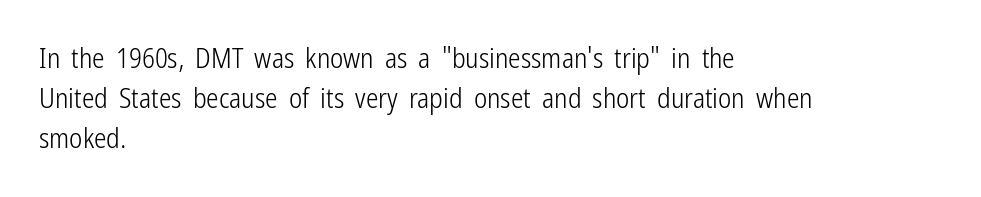
The image shows 28 px light, condensed sans-serif type, upright; set left-aligned, normal line spacing (1.43x), normal letter spacing, not underlined; low stroke contrast and a medium x-height.
